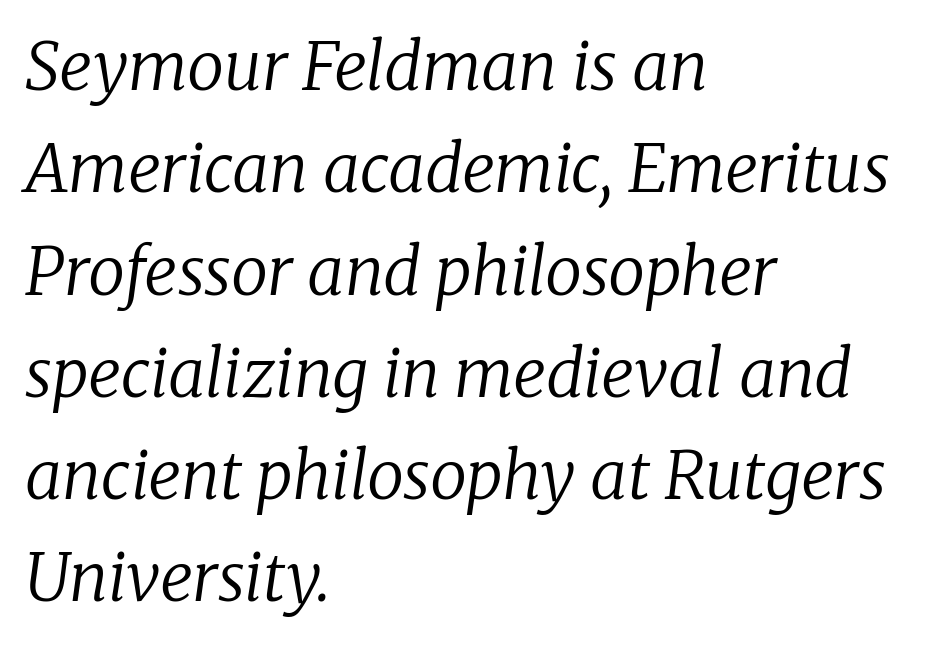
{"serif": "yes", "italic": "yes", "lean": "right", "slant_degrees": 8, "bold": "no", "weight": "regular", "width": "normal", "stroke_contrast": "low", "x_height": "medium", "monospaced": "no", "underline": "no", "align": "left", "line_spacing": "normal", "line_spacing_ratio": 1.55, "letter_spacing": "normal", "letter_spacing_em": 0.0, "glyph_px": 66}
